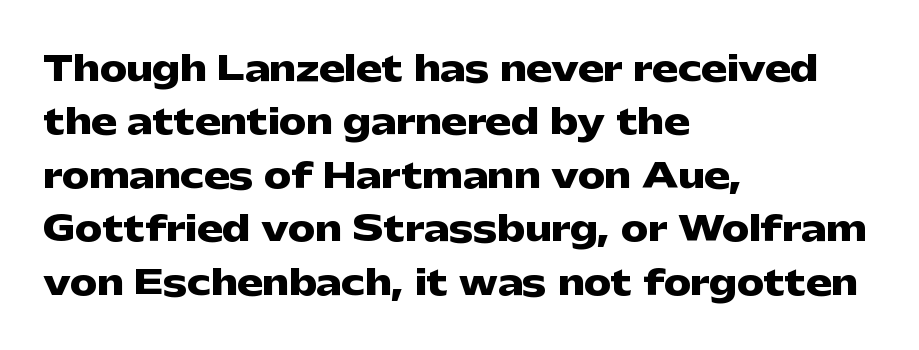
Q: Is the text bold? A: Yes.
Q: Is the text italic (slanted)? A: No, it is upright.
Q: Is the typeface a serif or a sans-serif typeface? A: Sans-serif.
Q: Is the text underlined? A: No.
Q: How is the paragraph aligned? A: Left-aligned.
Q: Is the spacing between letters normal or unusually wide? A: Normal.
Q: Is the spacing between lines tight, normal or loose? A: Normal.
Q: Width (condensed, normal, or wide)? A: Wide.
Q: Stroke contrast? A: Low.
Q: x-height? A: Medium.
Q: Monospaced? A: No.
